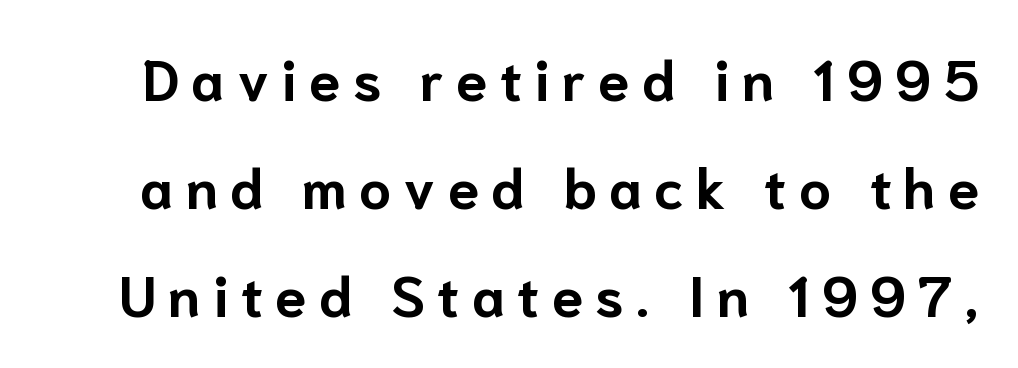
The image shows 56 px bold sans-serif type, upright; set loose line spacing (1.93x), unusually wide letter spacing (+0.22 em), not underlined; low stroke contrast and a medium x-height.
